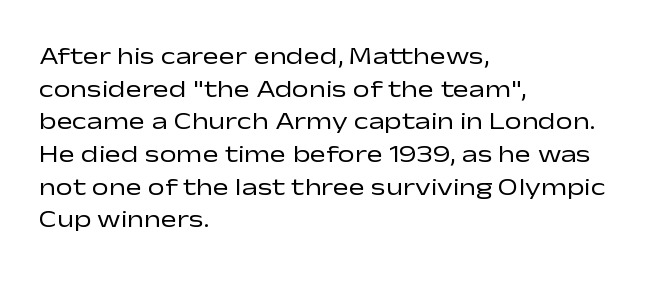
The image shows 24 px text type, upright; set left-aligned, normal line spacing (1.36x), normal letter spacing, not underlined.
